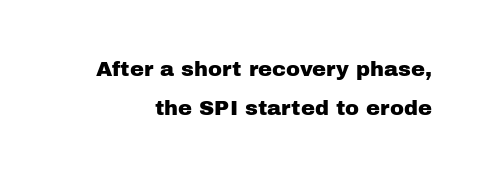
The type is set solid horizontally, with unmodified tracking. The axis of the letterforms is exactly vertical. The gap between lines stays unmarked.
